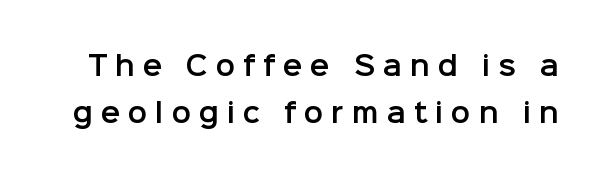
Q: Is the text italic (slanted)? A: No, it is upright.
Q: Is the text underlined? A: No.
Q: Is the spacing between letters normal or unusually wide? A: Unusually wide.
